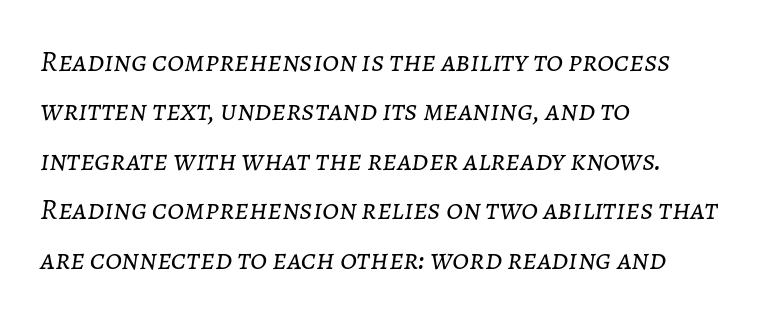
{"italic": "yes", "lean": "right", "slant_degrees": 7, "bold": "no", "weight": "light", "width": "normal", "stroke_contrast": "low", "x_height": "medium", "monospaced": "no", "underline": "no", "align": "left", "line_spacing": "normal", "line_spacing_ratio": 1.65, "letter_spacing": "normal", "letter_spacing_em": 0.0, "glyph_px": 30}
